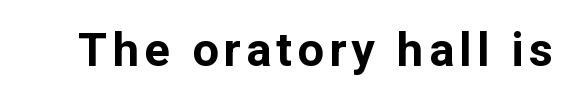
The image shows 47 px bold sans-serif type, upright; set not underlined; low stroke contrast and a medium x-height.
